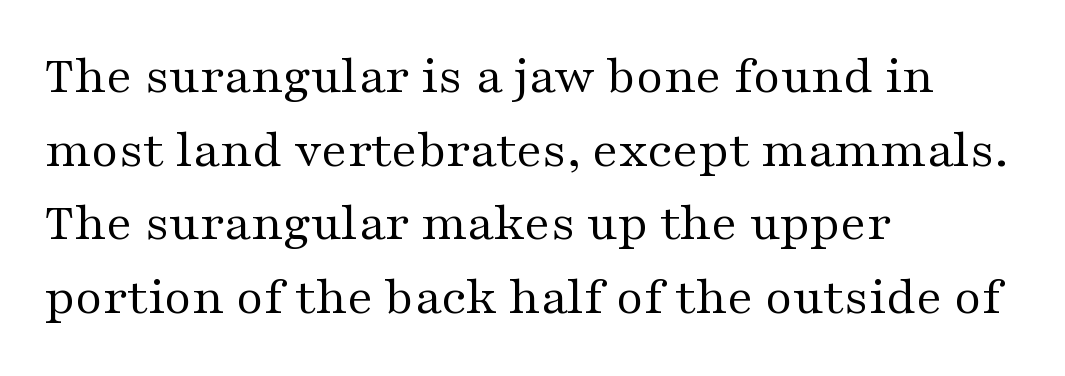
Q: Is the text bold? A: No.
Q: Is the text italic (slanted)? A: No, it is upright.
Q: Is the typeface a serif or a sans-serif typeface? A: Serif.
Q: Is the text underlined? A: No.
Q: How is the paragraph aligned? A: Left-aligned.
Q: Is the spacing between letters normal or unusually wide? A: Normal.
Q: Is the spacing between lines tight, normal or loose? A: Normal.
Q: Width (condensed, normal, or wide)? A: Wide.
Q: Stroke contrast? A: Medium.
Q: x-height? A: Medium.
Q: Monospaced? A: No.
